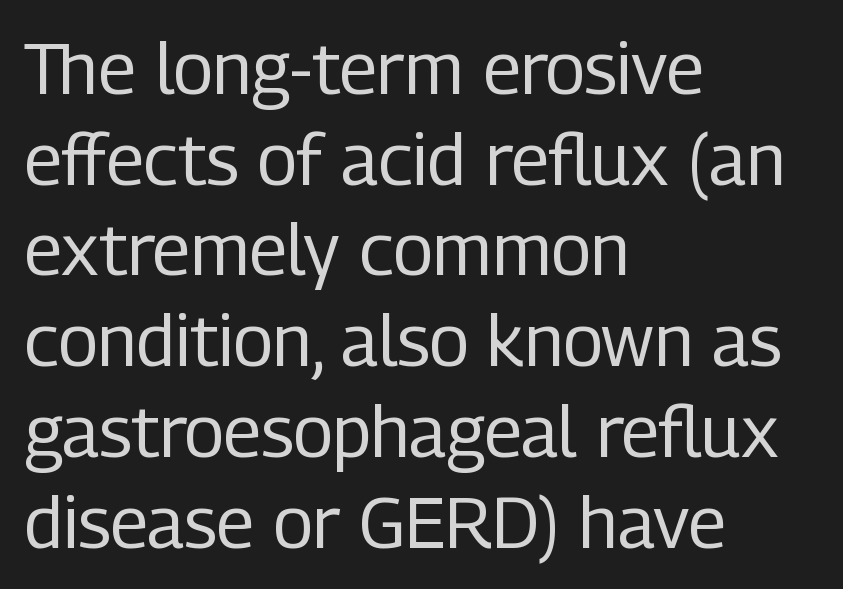
Q: Is the text bold? A: No.
Q: Is the text italic (slanted)? A: No, it is upright.
Q: Is the typeface a serif or a sans-serif typeface? A: Sans-serif.
Q: Is the text underlined? A: No.
Q: How is the paragraph aligned? A: Left-aligned.
Q: Is the spacing between letters normal or unusually wide? A: Normal.
Q: Is the spacing between lines tight, normal or loose? A: Normal.
Q: Width (condensed, normal, or wide)? A: Condensed.
Q: Stroke contrast? A: Low.
Q: x-height? A: Medium.
Q: Monospaced? A: No.
